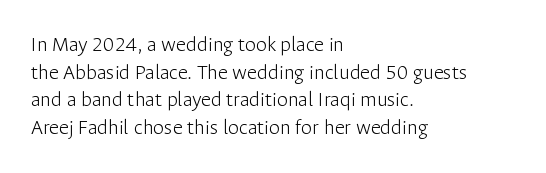
Q: Is the text bold? A: No.
Q: Is the text italic (slanted)? A: No, it is upright.
Q: Is the text underlined? A: No.
Q: How is the paragraph aligned? A: Left-aligned.
Q: Is the spacing between letters normal or unusually wide? A: Normal.
Q: Is the spacing between lines tight, normal or loose? A: Normal.
